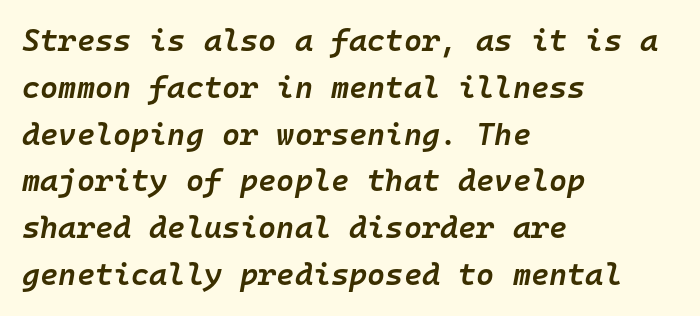
The image shows 31 px semibold type, italic (leaning right), monospaced; set left-aligned, normal line spacing (1.51x), normal letter spacing, not underlined; low stroke contrast and a medium x-height.
